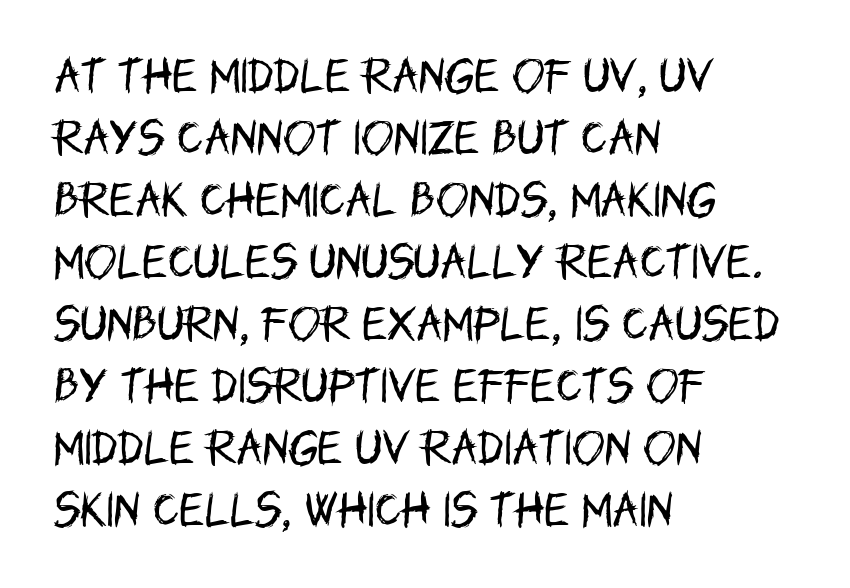
Character widths vary here, with narrow letters taking less room than wide ones. Quick note: interline space is typical. The letterforms sit shoulder to shoulder at normal distance. A roman cut, with each character standing at attention. The text block is weighted toward the left margin, trailing off unevenly rightward.
